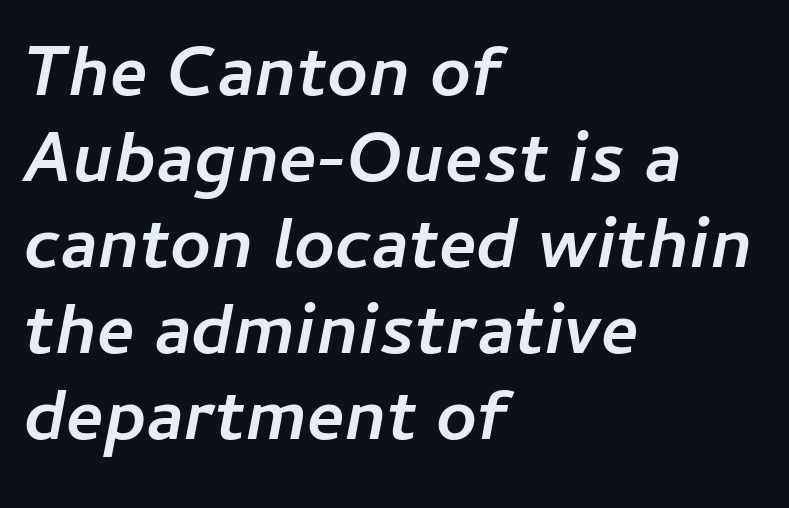
{"italic": "yes", "lean": "right", "slant_degrees": 11, "bold": "yes", "weight": "semibold", "width": "normal", "stroke_contrast": "low", "x_height": "medium", "monospaced": "no", "underline": "no", "align": "left", "line_spacing_ratio": 1.21, "letter_spacing": "normal", "letter_spacing_em": 0.0, "glyph_px": 71}
